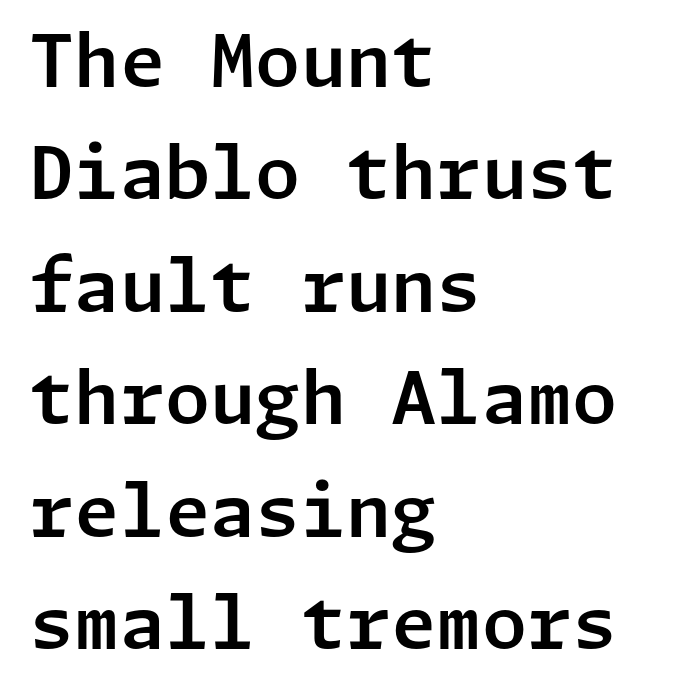
Posture: upright roman. Lines of text with bare space underneath. These lines stack with their left ends in a neat column. Tracking value appears to be zero — textbook default spacing.
